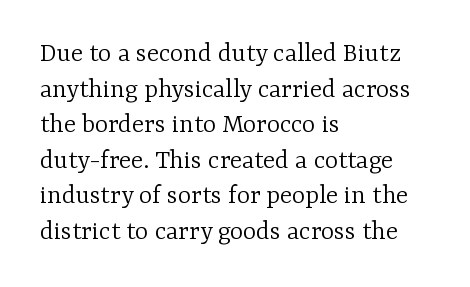
Vertical stems look standard width or narrower in stroke. Line beginnings align vertically; line endings do not. Spacing verdict: proportional, widths tailored to each character. The strip under each line holds only bare page. Old-style or modern, the face here clearly has serifs. Default kerning and tracking; the words read as compact shapes.
